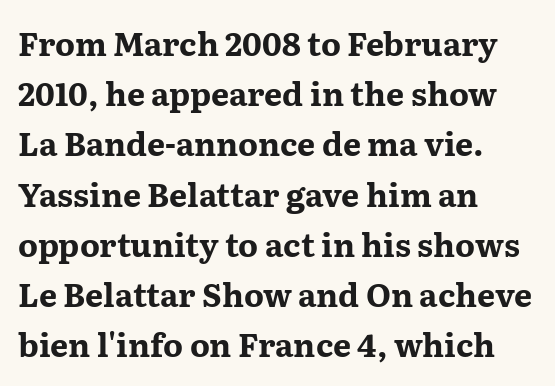
The image shows 32 px bold, wide serif type, upright; set left-aligned, normal line spacing (1.57x), normal letter spacing, not underlined; medium stroke contrast and a medium x-height.
